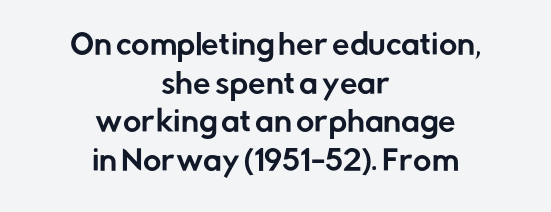
Q: Is the text italic (slanted)? A: No, it is upright.
Q: Is the typeface a serif or a sans-serif typeface? A: Sans-serif.
Q: Is the text underlined? A: No.
Q: How is the paragraph aligned? A: Centered.
Q: Is the spacing between letters normal or unusually wide? A: Normal.
Q: Is the spacing between lines tight, normal or loose? A: Normal.
Q: Width (condensed, normal, or wide)? A: Normal.
Q: Stroke contrast? A: Low.
Q: x-height? A: Medium.
Q: Monospaced? A: No.
